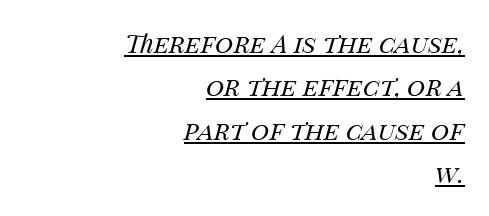
Q: Is the text bold? A: No.
Q: Is the text italic (slanted)? A: Yes, it leans right by about 14 degrees.
Q: Is the text underlined? A: Yes.
Q: How is the paragraph aligned? A: Right-aligned.
Q: Is the spacing between letters normal or unusually wide? A: Normal.
